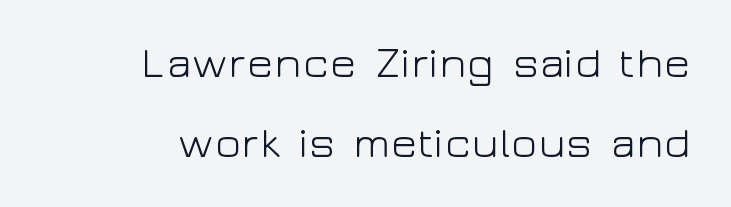
The image shows 44 px light, wide sans-serif type, upright; set right-aligned, line spacing 1.82x, normal letter spacing, not underlined; low stroke contrast and a medium x-height.
